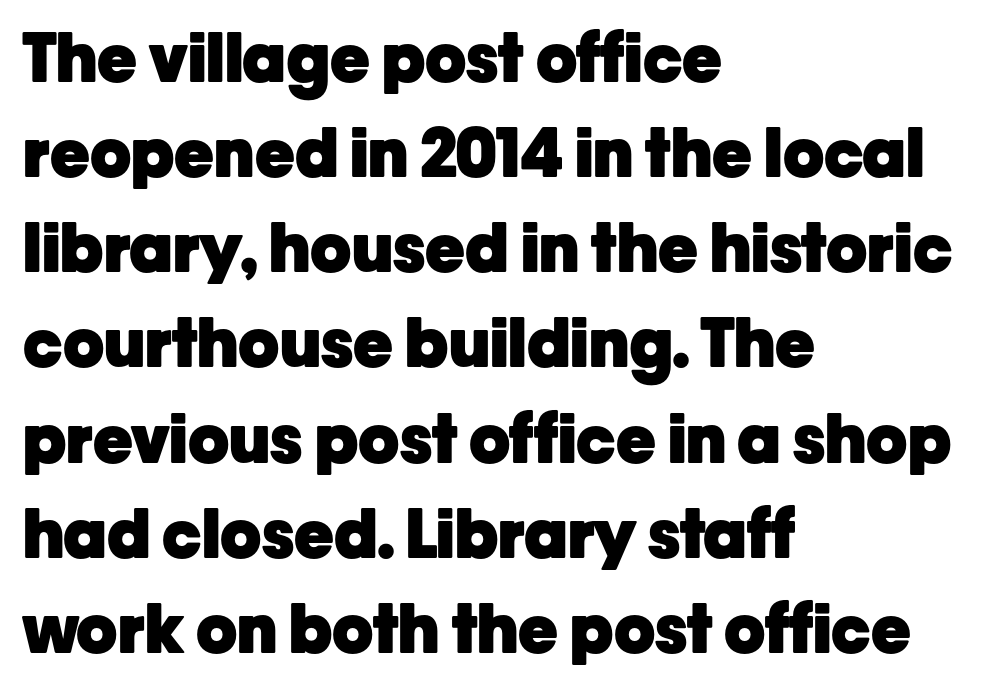
Q: Is the text bold? A: Yes.
Q: Is the text italic (slanted)? A: No, it is upright.
Q: Is the typeface a serif or a sans-serif typeface? A: Sans-serif.
Q: Is the text underlined? A: No.
Q: How is the paragraph aligned? A: Left-aligned.
Q: Is the spacing between letters normal or unusually wide? A: Normal.
Q: Is the spacing between lines tight, normal or loose? A: Normal.
Q: Width (condensed, normal, or wide)? A: Normal.
Q: Stroke contrast? A: Low.
Q: x-height? A: Medium.
Q: Monospaced? A: No.
